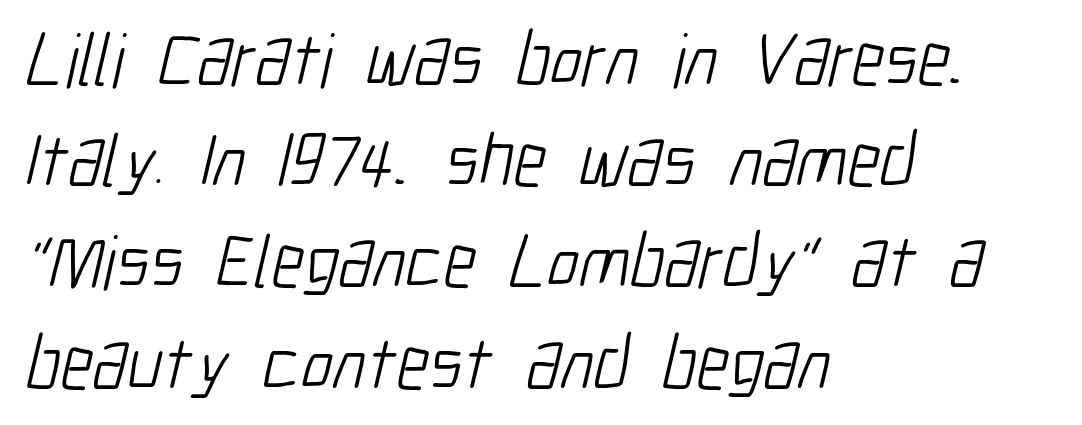
There is no visible air inserted between adjacent glyphs. Each row of text sits above clean, open space. A classic flush-left, rag-right setting is used for this passage. The font family rendered here belongs to the sans-serif group. Is the type heavy? It reads as light-to-regular instead. Is this a fixed-width face? No — the glyphs have proportional, varying widths.
